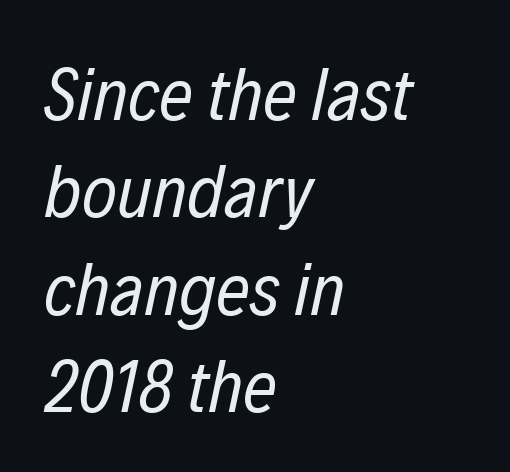
The typesetter chose a ragged-right arrangement here. Is the letter spacing exaggerated? No — it looks like the ordinary default. No heavy texture on the line: the type isn't bold. Line spacing here is normal.
